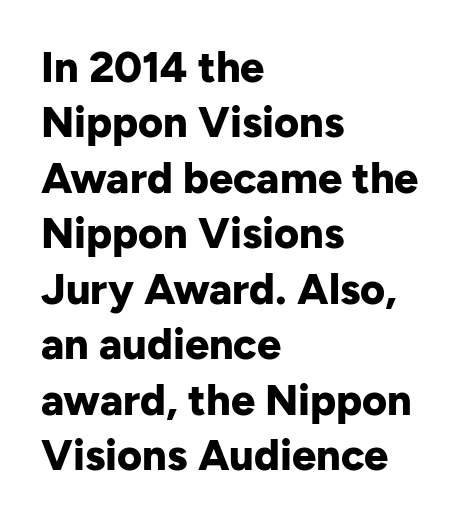
The image shows 43 px bold sans-serif type, upright; set left-aligned, normal line spacing (1.29x), normal letter spacing, not underlined; low stroke contrast and a medium x-height.
